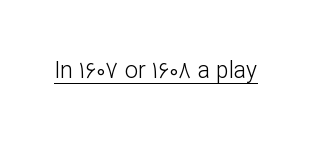
{"italic": "no", "bold": "no", "underline": "yes", "letter_spacing": "normal", "letter_spacing_em": 0.0, "glyph_px": 23}
